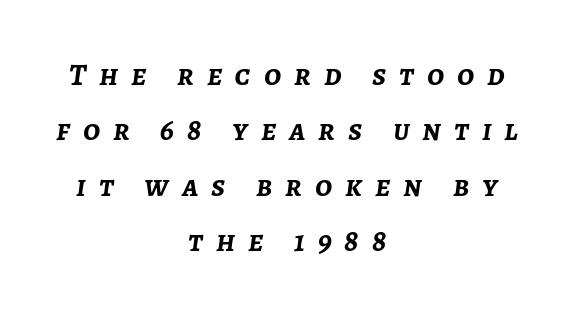
{"italic": "yes", "lean": "right", "slant_degrees": 7, "bold": "yes", "weight": "semibold", "width": "normal", "stroke_contrast": "low", "x_height": "medium", "monospaced": "no", "underline": "no", "align": "center", "line_spacing_ratio": 1.79, "letter_spacing": "wide", "letter_spacing_em": 0.42, "glyph_px": 31}
